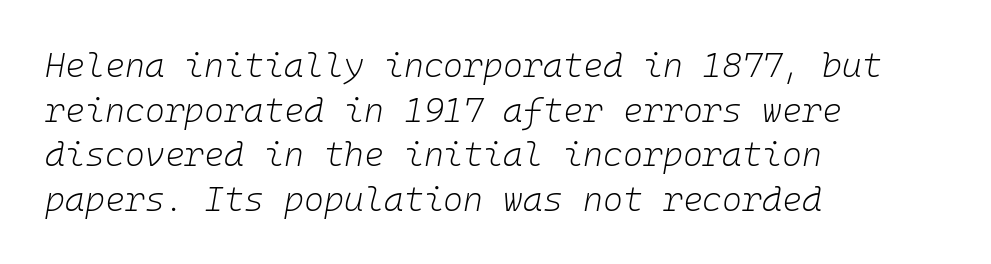
{"italic": "yes", "lean": "right", "slant_degrees": 10, "bold": "no", "weight": "light", "width": "normal", "stroke_contrast": "low", "x_height": "medium", "monospaced": "yes", "underline": "no", "align": "left", "line_spacing": "normal", "line_spacing_ratio": 1.31, "letter_spacing": "normal", "letter_spacing_em": 0.0, "glyph_px": 34}
